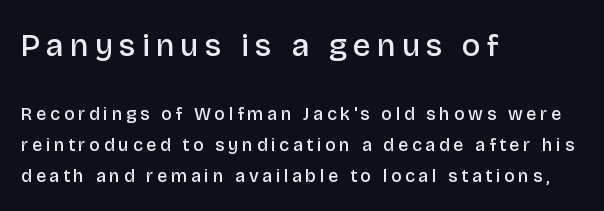
A roman cut, with each character standing at attention. Moderately thickened strokes mark this as semibold type. Caption: upper text group enlarged, lower text group reduced. Reading down the block, your eye returns to a fixed left position each line. Type style note: lacks serifs.
